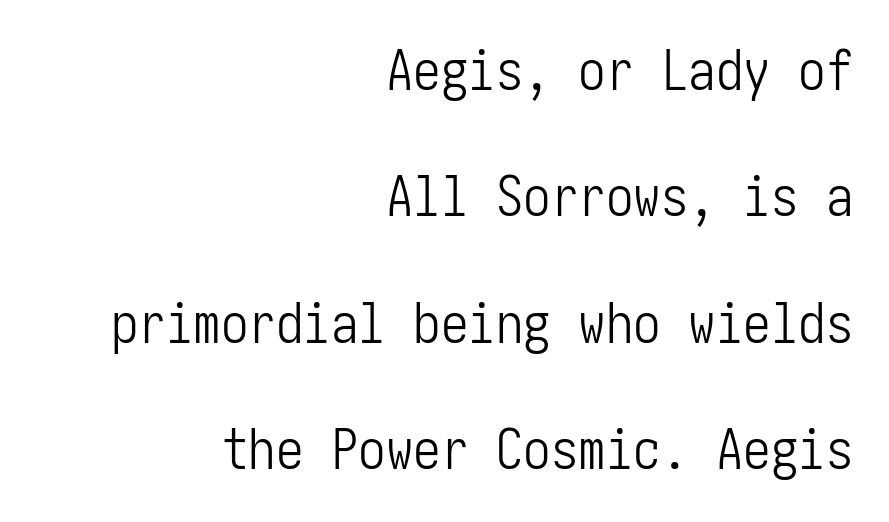
Q: Is the text bold? A: No.
Q: Is the text italic (slanted)? A: No, it is upright.
Q: Is the typeface a serif or a sans-serif typeface? A: Sans-serif.
Q: Is the text underlined? A: No.
Q: How is the paragraph aligned? A: Right-aligned.
Q: Is the spacing between letters normal or unusually wide? A: Normal.
Q: Is the spacing between lines tight, normal or loose? A: Loose.
Q: Width (condensed, normal, or wide)? A: Condensed.
Q: Stroke contrast? A: Low.
Q: x-height? A: Medium.
